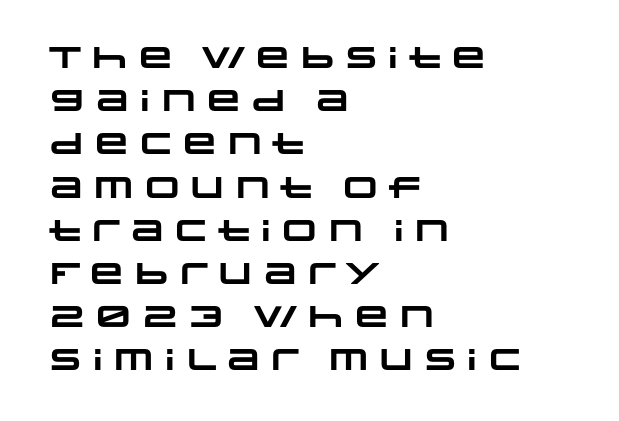
Do the characters align in a grid? No, the font is proportional. Each row of text sits above clean, open space. A classic flush-left, rag-right setting is used for this passage. Strokes here are thick enough to call this a true bold.
